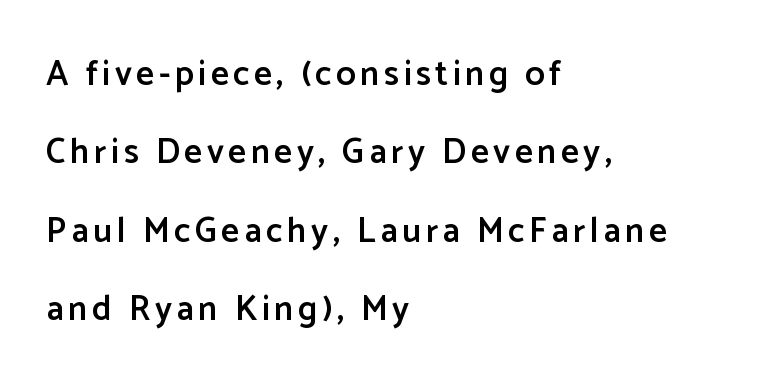
{"serif": "no", "italic": "no", "bold": "semi", "weight": "semibold", "width": "normal", "stroke_contrast": "low", "x_height": "medium", "monospaced": "no", "underline": "no", "align": "left", "line_spacing": "loose", "line_spacing_ratio": 2.24, "glyph_px": 35}
